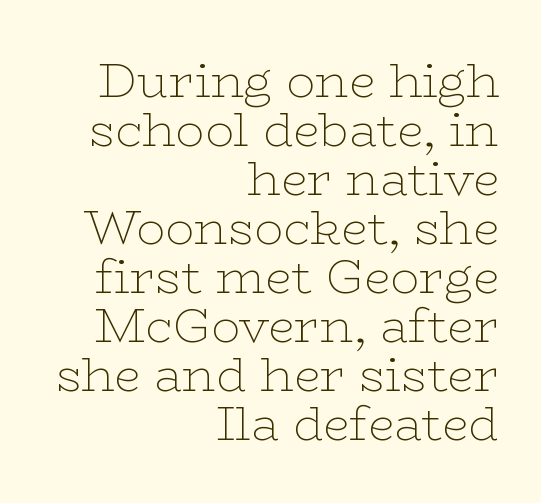
Q: Is the text bold? A: No.
Q: Is the text italic (slanted)? A: No, it is upright.
Q: Is the typeface a serif or a sans-serif typeface? A: Serif.
Q: Is the text underlined? A: No.
Q: How is the paragraph aligned? A: Right-aligned.
Q: Is the spacing between letters normal or unusually wide? A: Normal.
Q: Is the spacing between lines tight, normal or loose? A: Tight.
Q: Width (condensed, normal, or wide)? A: Wide.
Q: Stroke contrast? A: Low.
Q: x-height? A: Medium.
Q: Monospaced? A: No.
